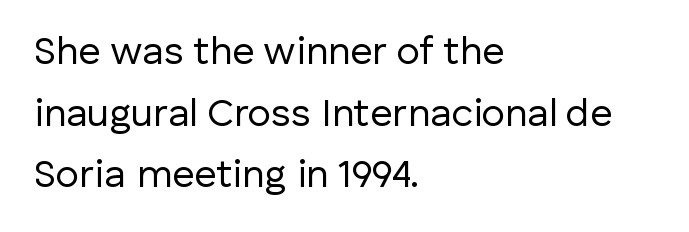
Q: Is the text bold? A: No.
Q: Is the text italic (slanted)? A: No, it is upright.
Q: Is the typeface a serif or a sans-serif typeface? A: Sans-serif.
Q: Is the text underlined? A: No.
Q: How is the paragraph aligned? A: Left-aligned.
Q: Is the spacing between letters normal or unusually wide? A: Normal.
Q: Is the spacing between lines tight, normal or loose? A: Normal.
Q: Width (condensed, normal, or wide)? A: Normal.
Q: Stroke contrast? A: Low.
Q: x-height? A: Medium.
Q: Monospaced? A: No.
